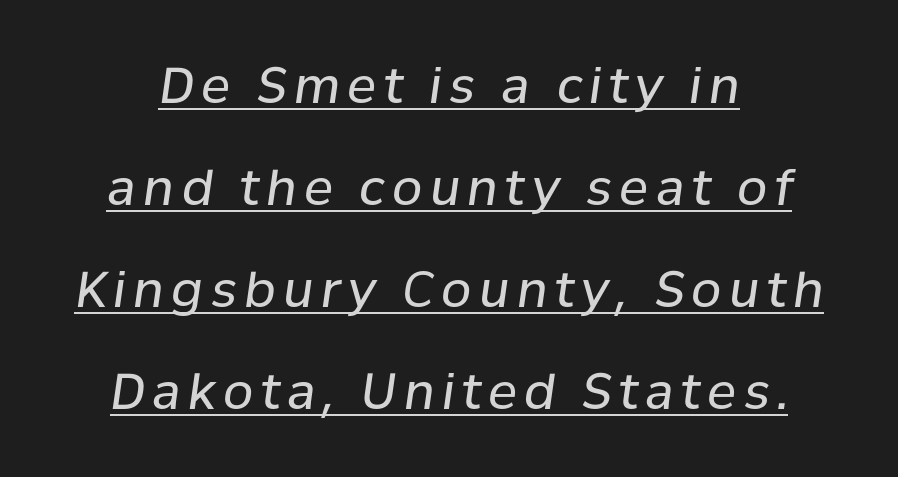
Q: Is the text bold? A: No.
Q: Is the text italic (slanted)? A: Yes, it leans right by about 8 degrees.
Q: Is the text underlined? A: Yes.
Q: Is the spacing between lines tight, normal or loose? A: Loose.
Q: Width (condensed, normal, or wide)? A: Normal.
Q: Stroke contrast? A: Low.
Q: x-height? A: Medium.
Q: Monospaced? A: No.
